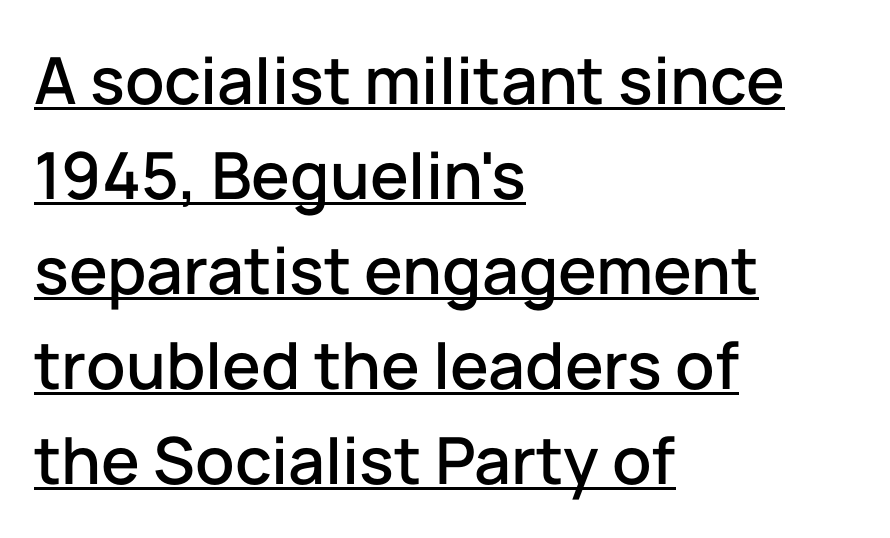
The image shows 65 px sans-serif type, upright; set left-aligned, normal line spacing (1.46x), normal letter spacing, underlined; low stroke contrast and a medium x-height.
